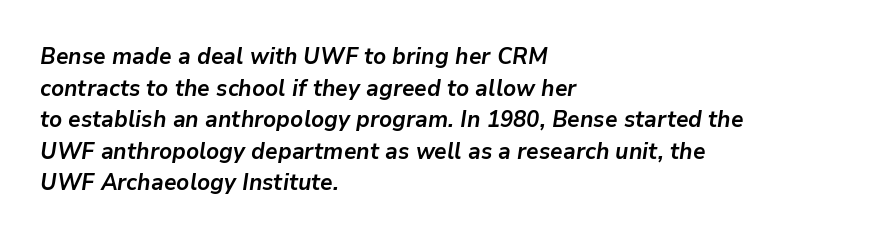
Q: Is the text bold? A: Yes.
Q: Is the text italic (slanted)? A: Yes, it leans right by about 9 degrees.
Q: Is the text underlined? A: No.
Q: How is the paragraph aligned? A: Left-aligned.
Q: Is the spacing between letters normal or unusually wide? A: Normal.
Q: Is the spacing between lines tight, normal or loose? A: Normal.
